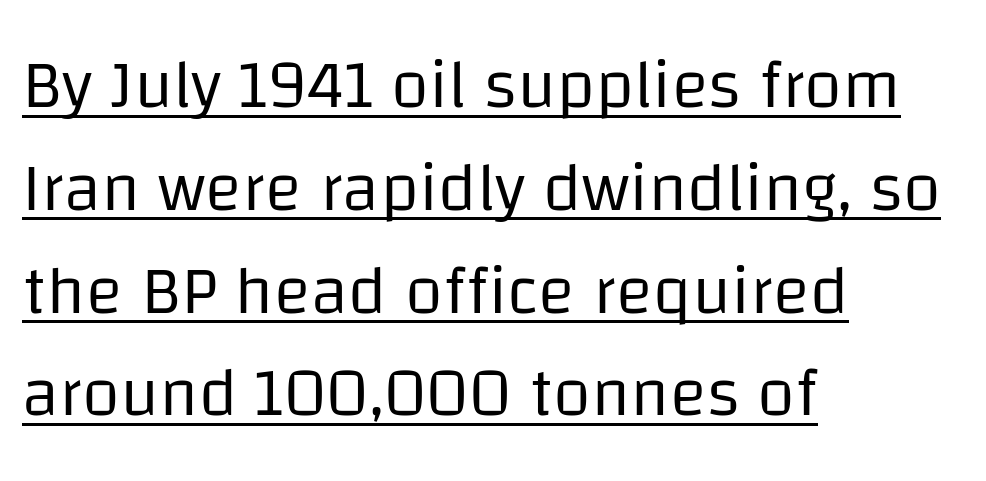
The image shows 69 px regular-weight sans-serif type, upright; set left-aligned, normal line spacing (1.49x), normal letter spacing, underlined; low stroke contrast and a large x-height.
